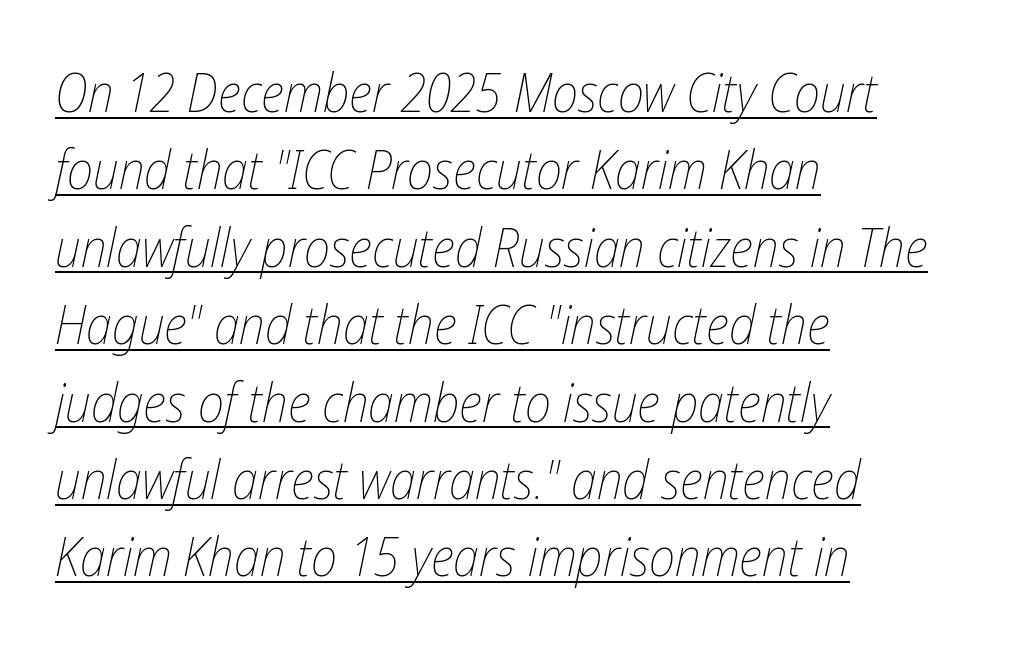
The rendering applies a slant to the glyphs. The passage shown has conventional tracking throughout. The line-height multiplier appears to be the usual default. Like a heading marked for emphasis, these lines bear an underscore. The setting favours the left margin, as ordinary paragraphs usually do.
